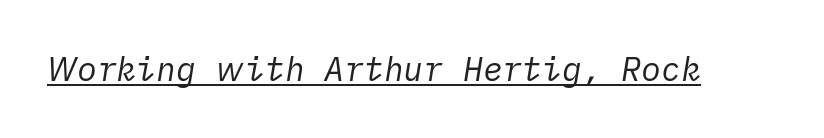
{"italic": "yes", "lean": "right", "slant_degrees": 10, "bold": "no", "weight": "regular", "width": "normal", "stroke_contrast": "low", "x_height": "medium", "underline": "yes", "letter_spacing": "normal", "letter_spacing_em": 0.0, "glyph_px": 33}
